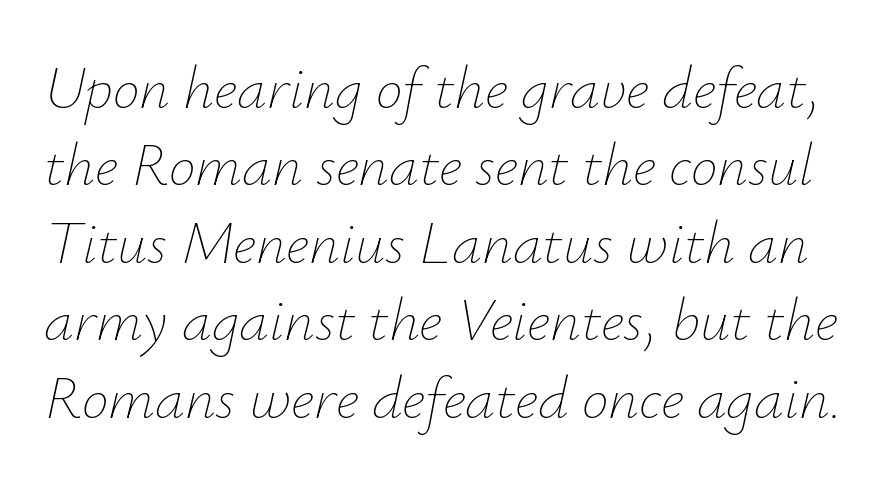
{"italic": "yes", "lean": "right", "slant_degrees": 12, "bold": "no", "weight": "thin", "width": "normal", "stroke_contrast": "low", "x_height": "small", "monospaced": "no", "underline": "no", "line_spacing": "normal", "line_spacing_ratio": 1.29, "letter_spacing": "normal", "letter_spacing_em": 0.0, "glyph_px": 60}
